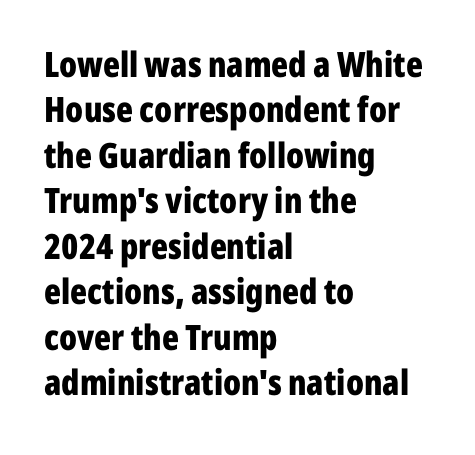
{"serif": "no", "italic": "no", "bold": "yes", "weight": "bold", "width": "condensed", "stroke_contrast": "low", "x_height": "medium", "monospaced": "no", "underline": "no", "align": "left", "line_spacing": "normal", "line_spacing_ratio": 1.3, "letter_spacing": "normal", "letter_spacing_em": 0.0, "glyph_px": 35}
